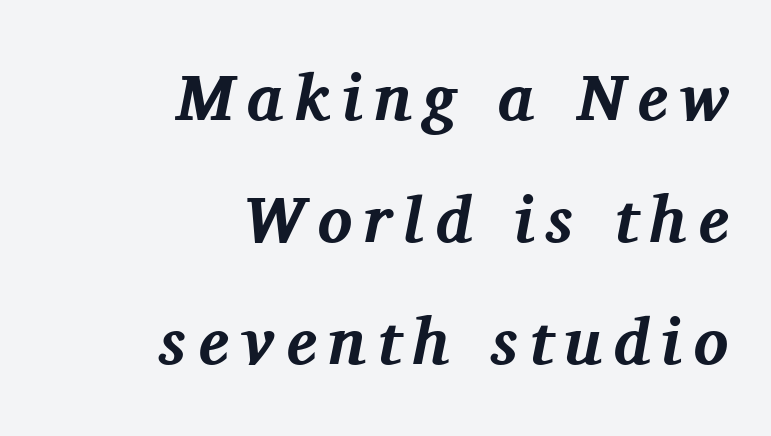
If you drew a ruler down the right edge, every line would touch it. Little horizontal feet cap the strokes, marking this as serif type. The sample has been set heavy, in full bold. Italic? Definitely — the glyphs are oblique. Do the characters align in a grid? No, the font is proportional. Lines of text with bare space underneath.
